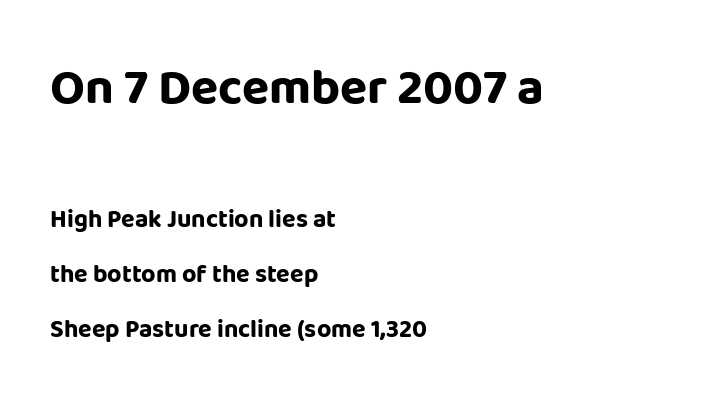
One glance says open: line gaps are wider than usual. Any mark beneath the type? The region is blank. Layout note: lines flush left. Whoever set this made the first block the dominant, larger element. These lines are rendered in a variable-pitch font.
